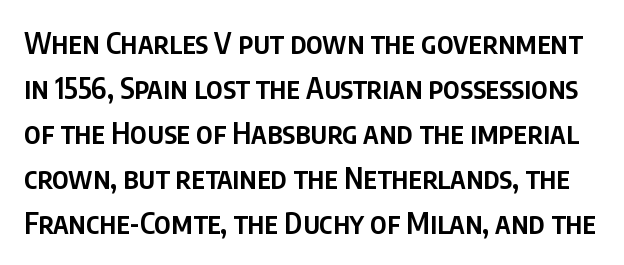
The image shows 29 px semibold, condensed sans-serif type, upright; set normal line spacing (1.55x), normal letter spacing, not underlined; low stroke contrast and a large x-height.
